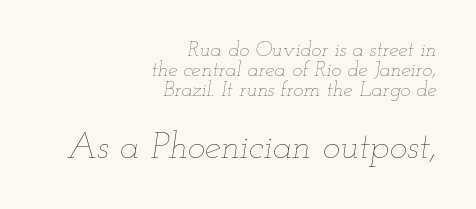
Q: Is the text bold? A: No.
Q: Is the text italic (slanted)? A: Yes, it leans right by about 12 degrees.
Q: Is the text underlined? A: No.
Q: How is the paragraph aligned? A: Right-aligned.
Q: Is the spacing between letters normal or unusually wide? A: Normal.
Q: Is the spacing between lines tight, normal or loose? A: Tight.
Q: Which block of text is set in a larger size, the first (top) or the second (bottom)? A: The second (bottom) one.
Q: Width (condensed, normal, or wide)? A: Wide.
Q: Stroke contrast? A: Low.
Q: x-height? A: Small.
Q: Monospaced? A: No.
